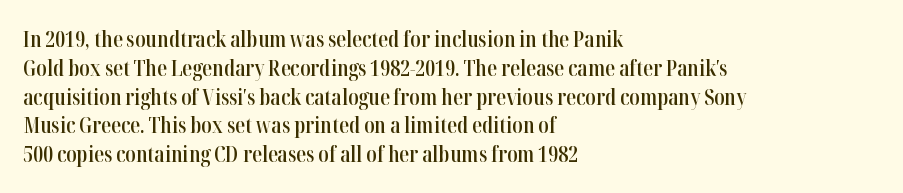
Left-aligned paragraph, ragged on the right. This sample uses plain, unmodified letter spacing. The lettering holds an erect, upright posture throughout. Underlining? Definitely not there. Students, this is semibold: more ink than regular, less than bold.
